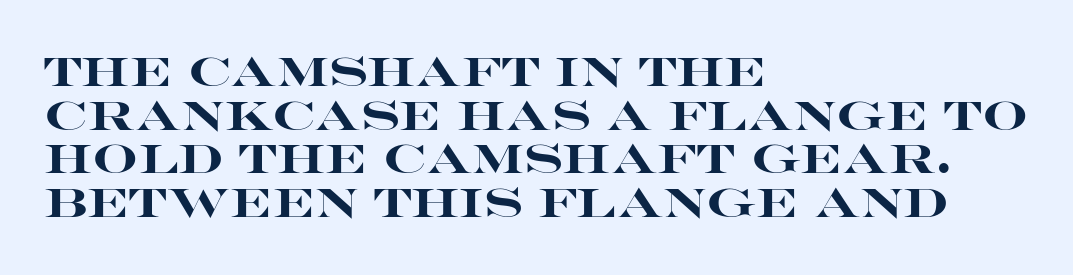
Q: Is the text bold? A: Yes.
Q: Is the text italic (slanted)? A: No, it is upright.
Q: Is the typeface a serif or a sans-serif typeface? A: Serif.
Q: Is the text underlined? A: No.
Q: How is the paragraph aligned? A: Left-aligned.
Q: Is the spacing between letters normal or unusually wide? A: Normal.
Q: Is the spacing between lines tight, normal or loose? A: Tight.
Q: Width (condensed, normal, or wide)? A: Wide.
Q: Stroke contrast? A: High.
Q: x-height? A: Large.
Q: Monospaced? A: No.
